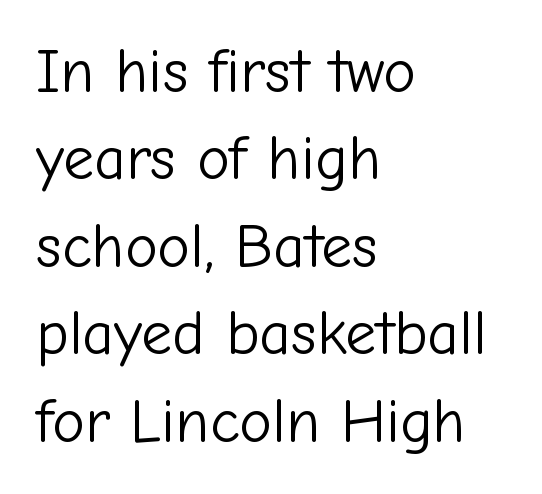
{"serif": "no", "italic": "no", "bold": "no", "weight": "light", "width": "normal", "stroke_contrast": "low", "x_height": "medium", "monospaced": "no", "underline": "no", "align": "left", "line_spacing": "normal", "line_spacing_ratio": 1.41, "letter_spacing": "normal", "letter_spacing_em": 0.0, "glyph_px": 62}
